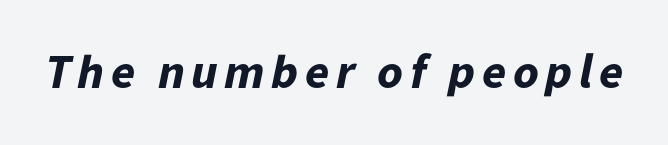
Q: Is the text bold? A: Yes.
Q: Is the text italic (slanted)? A: Yes, it leans right by about 11 degrees.
Q: Is the text underlined? A: No.
Q: Width (condensed, normal, or wide)? A: Normal.
Q: Stroke contrast? A: Low.
Q: x-height? A: Medium.
Q: Monospaced? A: No.
